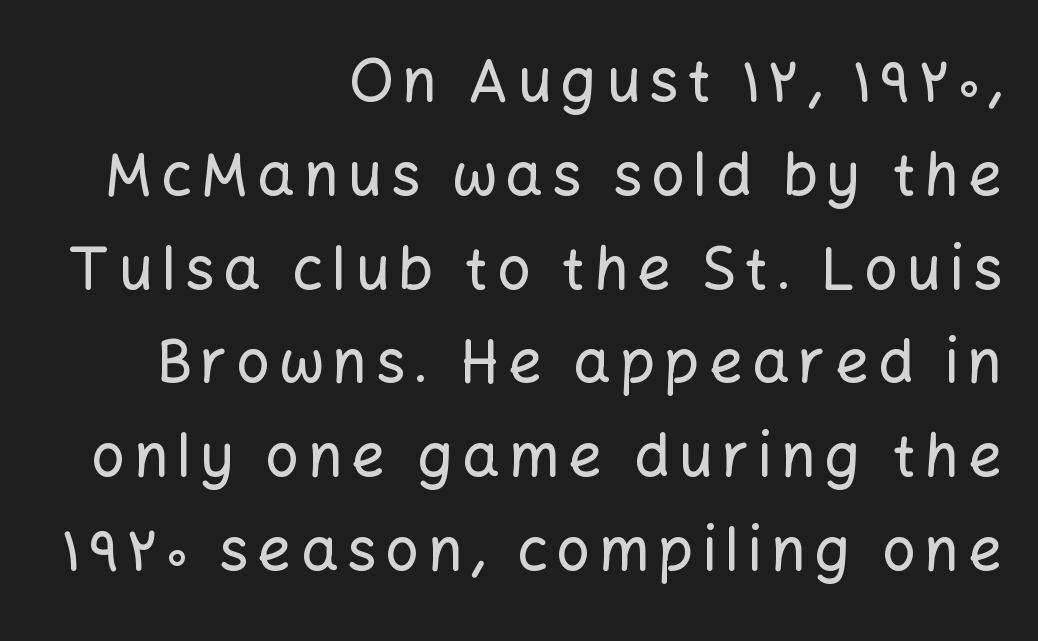
Evenly set lines give the paragraph a standard silhouette. Proportional: the letters do not fall into vertical columns. Each line ends at the same right margin while the left side varies. The letters carry no serifs — their stems end cleanly without finishing strokes.
